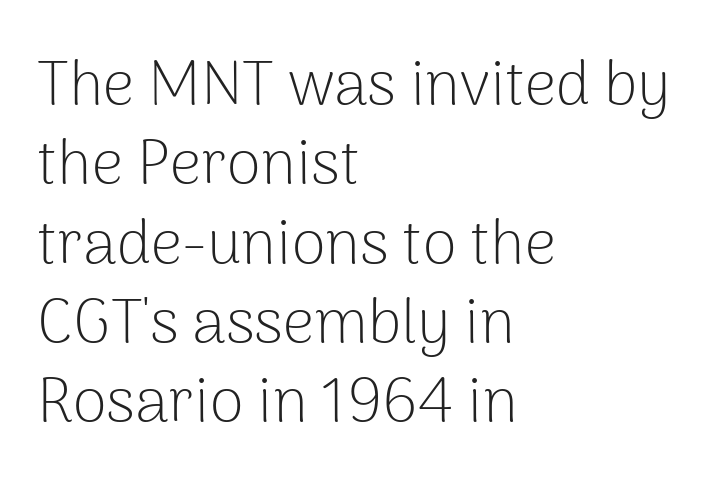
Q: Is the text bold? A: No.
Q: Is the text italic (slanted)? A: No, it is upright.
Q: Is the typeface a serif or a sans-serif typeface? A: Sans-serif.
Q: Is the text underlined? A: No.
Q: How is the paragraph aligned? A: Left-aligned.
Q: Is the spacing between letters normal or unusually wide? A: Normal.
Q: Is the spacing between lines tight, normal or loose? A: Normal.
Q: Width (condensed, normal, or wide)? A: Normal.
Q: Stroke contrast? A: Low.
Q: x-height? A: Medium.
Q: Monospaced? A: No.
